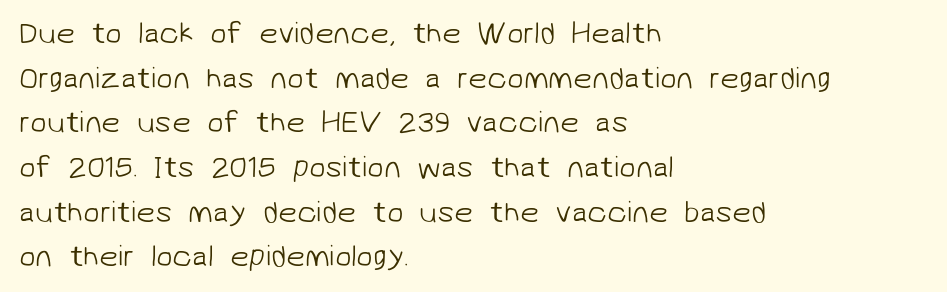
The image shows 30 px light sans-serif type; set left-aligned, normal line spacing (1.49x), normal letter spacing, not underlined; low stroke contrast and a medium x-height.
